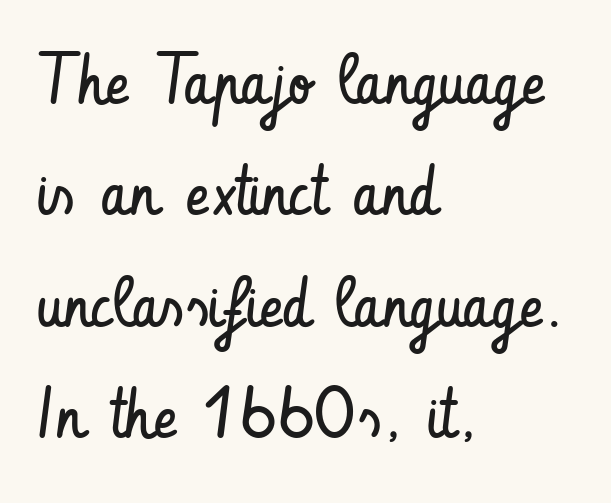
{"serif": "no", "italic": "no", "bold": "no", "weight": "regular", "width": "condensed", "stroke_contrast": "low", "x_height": "small", "monospaced": "no", "underline": "no", "align": "left", "line_spacing": "normal", "line_spacing_ratio": 1.59, "letter_spacing": "normal", "letter_spacing_em": 0.0, "glyph_px": 70}
